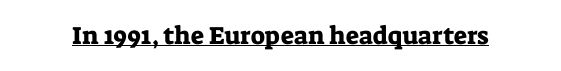
Q: Is the text italic (slanted)? A: No, it is upright.
Q: Is the text underlined? A: Yes.
Q: Is the spacing between letters normal or unusually wide? A: Normal.
